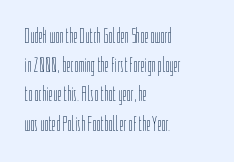
Tracking here is standard; glyphs follow each other at the usual distance. Heft: none added — not bold. These lines are set flush left with a ragged right edge. The letters stand straight up with perfectly vertical stems. Has an underline been added? It has not.
